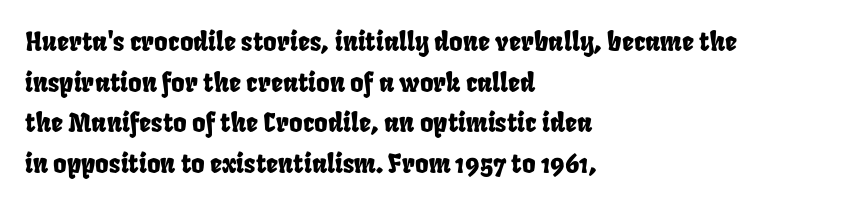
{"underline": "no", "align": "left", "line_spacing": "normal", "line_spacing_ratio": 1.56, "letter_spacing": "normal", "letter_spacing_em": 0.0, "glyph_px": 26}
